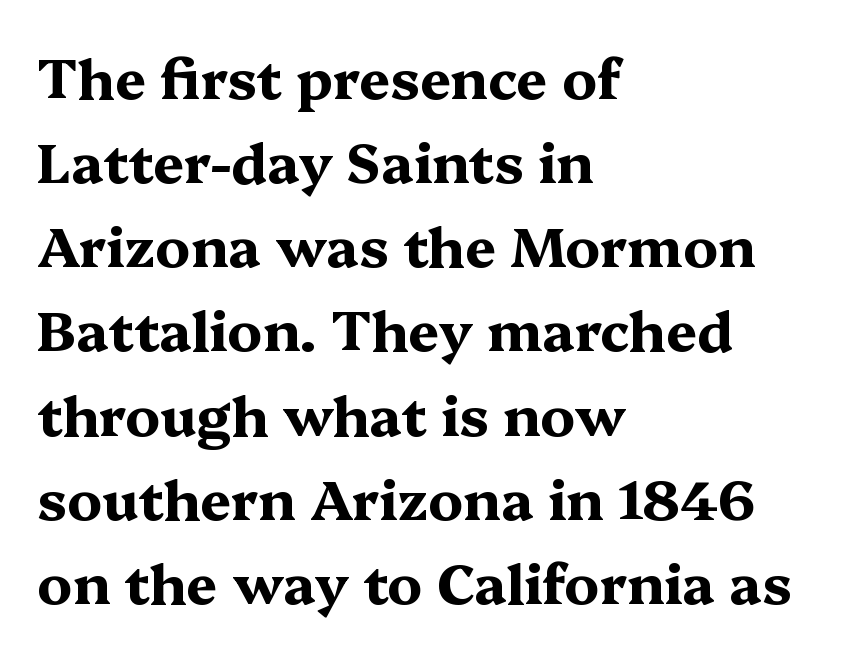
{"serif": "yes", "italic": "no", "bold": "yes", "weight": "bold", "width": "wide", "stroke_contrast": "medium", "x_height": "medium", "monospaced": "no", "underline": "no", "align": "left", "line_spacing": "normal", "line_spacing_ratio": 1.53, "letter_spacing": "normal", "letter_spacing_em": 0.0, "glyph_px": 55}
